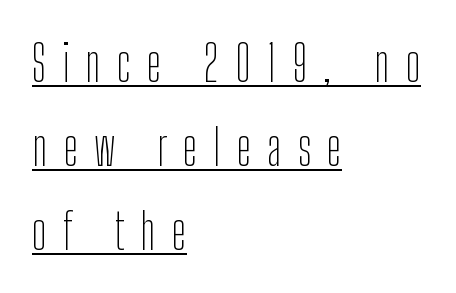
Q: Is the text bold? A: No.
Q: Is the text italic (slanted)? A: No, it is upright.
Q: Is the typeface a serif or a sans-serif typeface? A: Sans-serif.
Q: Is the text underlined? A: Yes.
Q: How is the paragraph aligned? A: Left-aligned.
Q: Is the spacing between letters normal or unusually wide? A: Unusually wide.
Q: Is the spacing between lines tight, normal or loose? A: Normal.
Q: Width (condensed, normal, or wide)? A: Condensed.
Q: Stroke contrast? A: Low.
Q: x-height? A: Medium.
Q: Monospaced? A: No.
